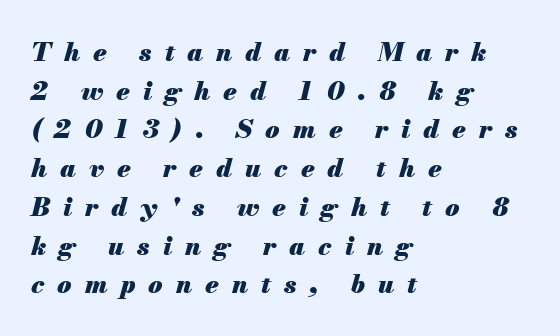
Q: Is the text bold? A: Yes.
Q: Is the text italic (slanted)? A: Yes, it leans right by about 13 degrees.
Q: Is the text underlined? A: No.
Q: How is the paragraph aligned? A: Left-aligned.
Q: Is the spacing between letters normal or unusually wide? A: Unusually wide.
Q: Is the spacing between lines tight, normal or loose? A: Normal.
